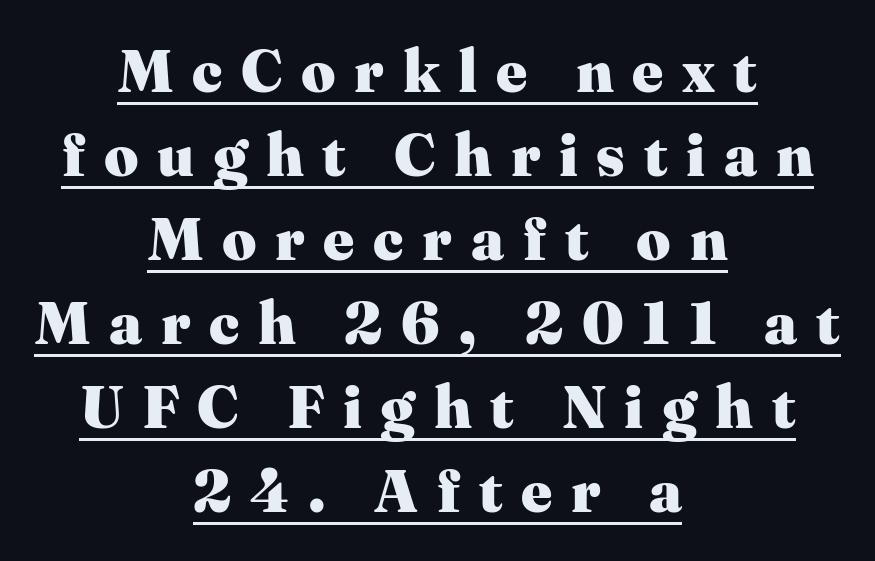
{"serif": "yes", "italic": "no", "bold": "yes", "weight": "heavy", "width": "normal", "stroke_contrast": "medium", "x_height": "medium", "monospaced": "no", "underline": "yes", "align": "center", "line_spacing": "normal", "line_spacing_ratio": 1.4, "letter_spacing": "wide", "letter_spacing_em": 0.31, "glyph_px": 60}
